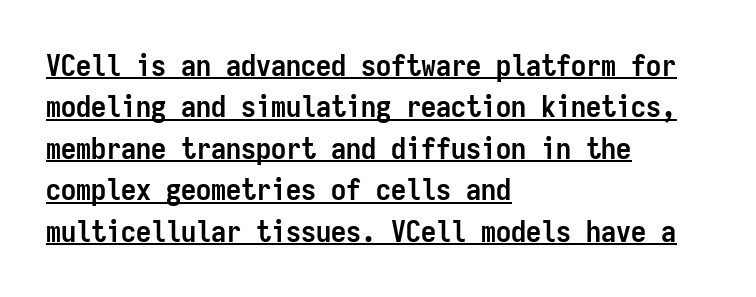
{"serif": "no", "italic": "no", "bold": "yes", "weight": "semibold", "width": "condensed", "stroke_contrast": "low", "x_height": "medium", "monospaced": "yes", "underline": "yes", "align": "left", "line_spacing": "normal", "line_spacing_ratio": 1.38, "letter_spacing": "normal", "letter_spacing_em": 0.0, "glyph_px": 30}
